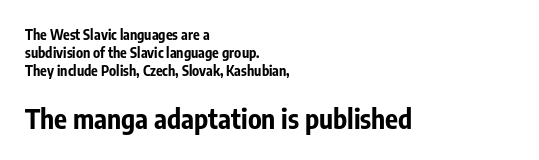
{"italic": "no", "bold": "yes", "underline": "no", "align": "left", "line_spacing": "normal", "line_spacing_ratio": 1.29, "letter_spacing": "normal", "letter_spacing_em": 0.0, "larger_block": "second", "size_ratio": 1.93, "glyph_px": 27}
